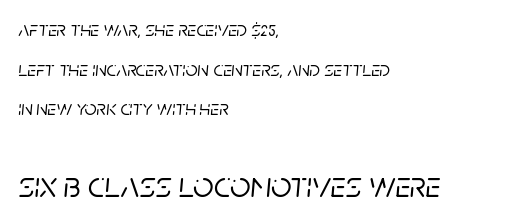
Q: Is the text italic (slanted)? A: Yes, it leans right by about 5 degrees.
Q: Is the text underlined? A: No.
Q: How is the paragraph aligned? A: Left-aligned.
Q: Is the spacing between letters normal or unusually wide? A: Normal.
Q: Which block of text is set in a larger size, the first (top) or the second (bottom)? A: The second (bottom) one.
Q: Width (condensed, normal, or wide)? A: Normal.
Q: Stroke contrast? A: Low.
Q: x-height? A: Large.
Q: Monospaced? A: No.
